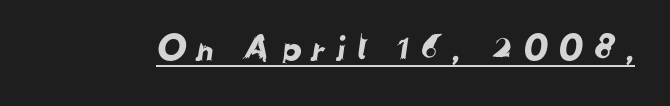
Each letter keeps its own natural width here, so spacing adapts to shape. Serif or sans? Sans — the stroke terminals are bare. Honestly, the letter spacing is so wide it's the main thing you notice. These characters rest on top of a visible drawn line.
